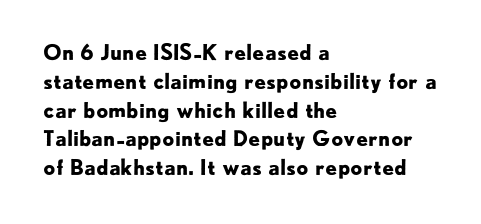
Q: Is the text bold? A: Yes.
Q: Is the text italic (slanted)? A: No, it is upright.
Q: Is the text underlined? A: No.
Q: How is the paragraph aligned? A: Left-aligned.
Q: Is the spacing between letters normal or unusually wide? A: Normal.
Q: Is the spacing between lines tight, normal or loose? A: Normal.
